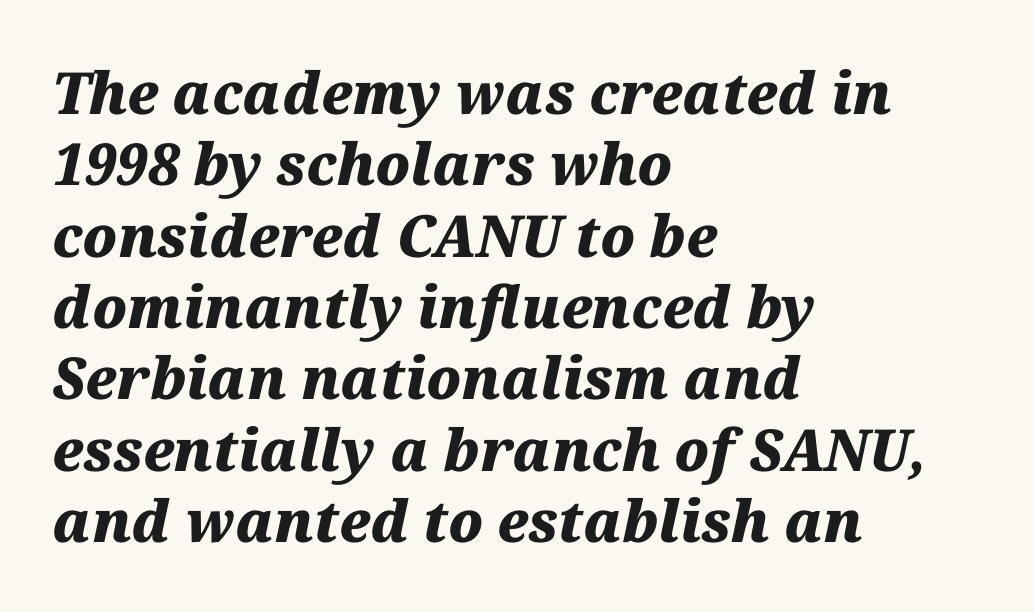
{"italic": "yes", "lean": "right", "slant_degrees": 12, "bold": "yes", "weight": "heavy", "width": "normal", "stroke_contrast": "medium", "x_height": "medium", "monospaced": "no", "underline": "no", "align": "left", "line_spacing_ratio": 1.23, "letter_spacing": "normal", "letter_spacing_em": 0.0, "glyph_px": 58}
